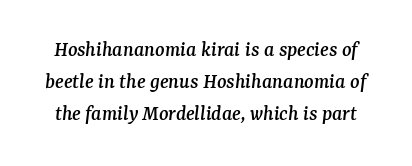
{"italic": "yes", "lean": "right", "slant_degrees": 7, "underline": "no", "line_spacing": "normal", "line_spacing_ratio": 1.46, "letter_spacing": "normal", "letter_spacing_em": 0.0, "glyph_px": 22}
